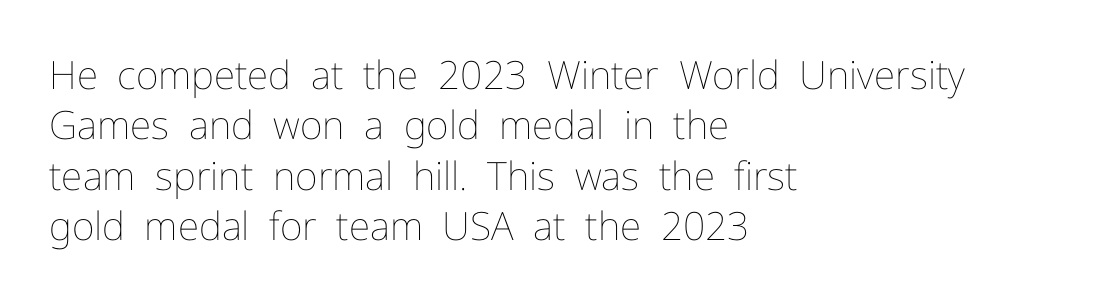
These lines are set flush left with a ragged right edge. This rendering leaves character spacing at its baseline value. The typeface has the unassuming heft of standard copy or less. Descenders are the only things crossing below the line. If you drew a line through each stem, it would be perfectly vertical.
